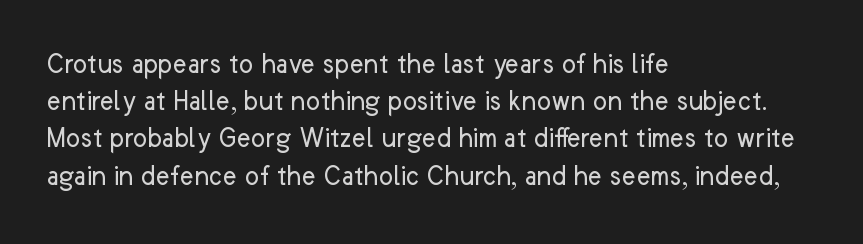
The image shows 30 px regular-weight sans-serif type, upright; set left-aligned, line spacing 1.24x, normal letter spacing, not underlined; low stroke contrast and a medium x-height.
